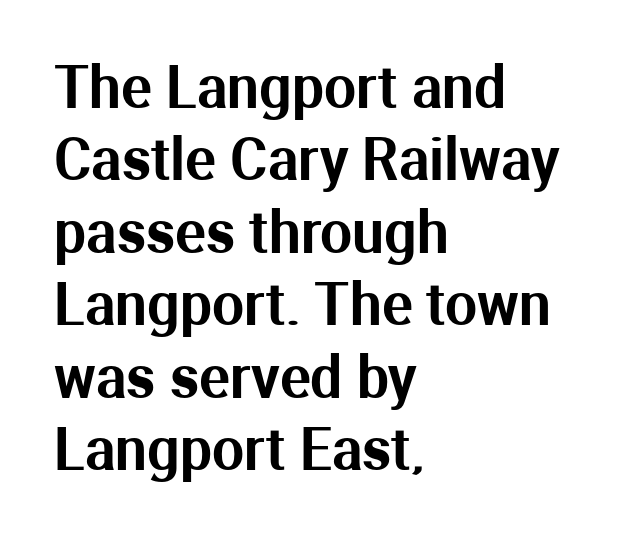
The image shows 57 px sans-serif type, upright; set left-aligned, normal line spacing (1.27x), normal letter spacing, not underlined; medium stroke contrast and a medium x-height.
